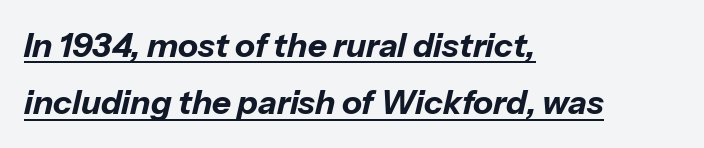
Q: Is the text bold? A: Yes.
Q: Is the text italic (slanted)? A: Yes, it leans right by about 13 degrees.
Q: Is the text underlined? A: Yes.
Q: How is the paragraph aligned? A: Left-aligned.
Q: Is the spacing between letters normal or unusually wide? A: Normal.
Q: Width (condensed, normal, or wide)? A: Normal.
Q: Stroke contrast? A: Low.
Q: x-height? A: Medium.
Q: Monospaced? A: No.
